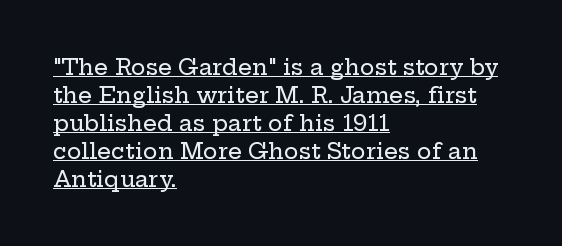
Q: Is the text italic (slanted)? A: No, it is upright.
Q: Is the text underlined? A: Yes.
Q: How is the paragraph aligned? A: Left-aligned.
Q: Is the spacing between letters normal or unusually wide? A: Normal.
Q: Is the spacing between lines tight, normal or loose? A: Normal.
